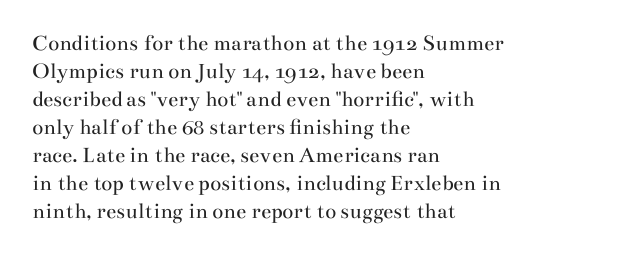
Every stem runs plumb, perpendicular to the baseline. Layout note: lines flush left. Decoration check: the copy has no underline. Short note: letters normally spaced.
